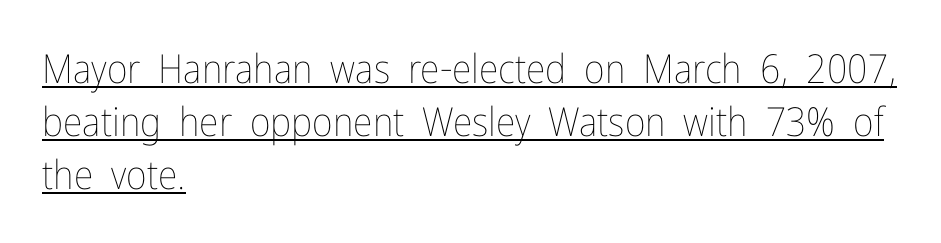
No chunkiness to these letters — they're not bold. This is roman type, the default non-slanted kind. If you measured baseline to baseline, you'd find a middling distance. Inter-character spacing is left at the font's built-in metrics. This sample has the flowing, uneven cadence of proportional lettering. Each line of the rendering has a horizontal stroke beneath the glyphs.
